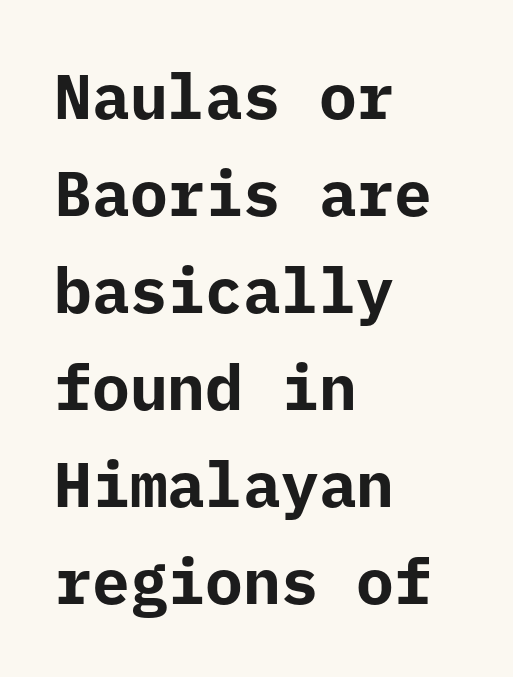
The vertical gap from one line to the next is medium. The tracking reads as untouched default to a designer's eye. Rendered with straight, roman letterforms. The strip under each line holds only bare page. Here the designer chose a console-style face with uniform glyph widths.
